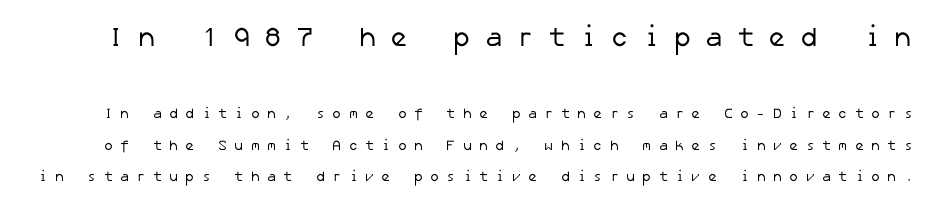
The image shows 27 px text type; set loose line spacing (2.27x), unusually wide letter spacing (+0.5 em), not underlined; the first (top) block is 1.93x larger.
